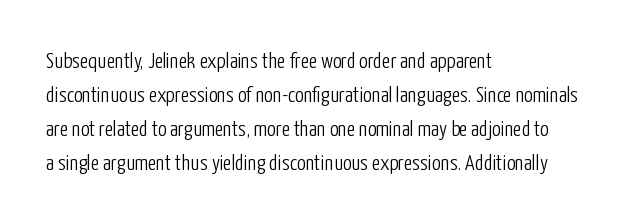
Caption: multi-line text, flush left, ragged right. Rendered with straight, roman letterforms. Beneath every word, the page is bare. Weight: not bold — regular or lighter. Nobody touched the tracking dial on this one. Vertically, the passage feels balanced, rows spaced as you'd expect.
